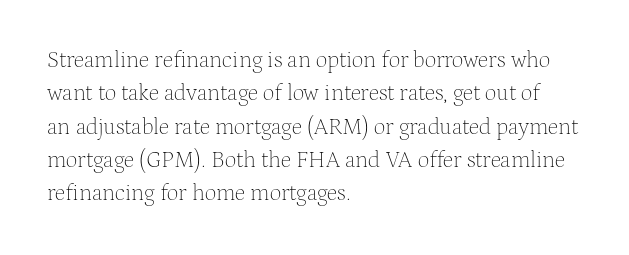
How would I describe the line gaps? Plain and ordinary. Just letters on the line, the space beneath them empty. Alignment: flush left. In terms of posture, this sample is upright.
